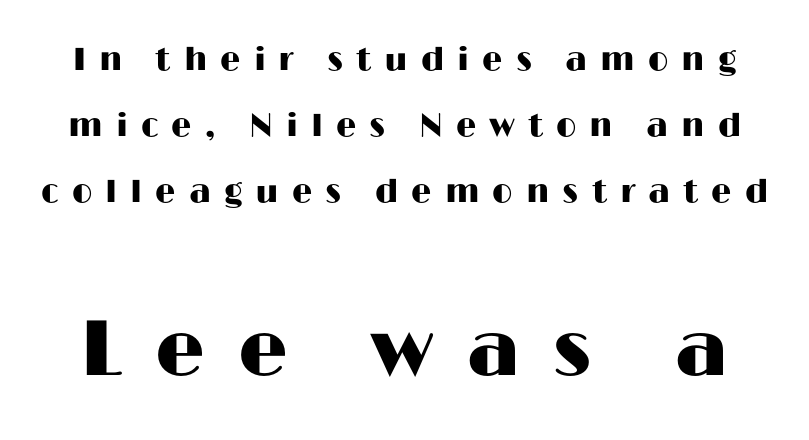
{"serif": "no", "italic": "no", "width": "wide", "stroke_contrast": "high", "x_height": "medium", "monospaced": "no", "underline": "no", "line_spacing": "loose", "line_spacing_ratio": 2.07, "letter_spacing": "wide", "letter_spacing_em": 0.41, "larger_block": "second", "size_ratio": 2.47, "glyph_px": 79}
